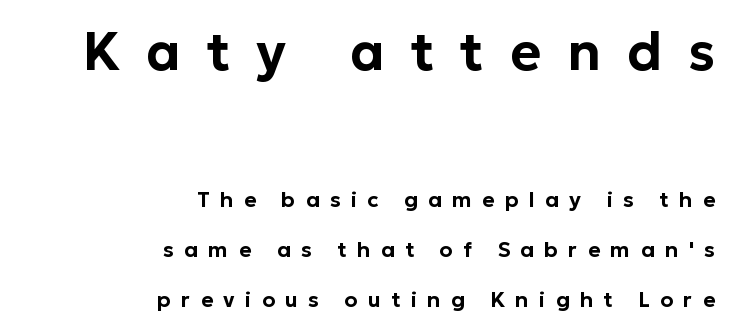
Lines of text with bare space underneath. The face used here is a sans, in the tradition of grotesques and geometrics. Typesetter's note — upper block bumped up in size, lower block left smaller. Posture: vertical. Leftover space on each line is placed entirely before the opening word.
